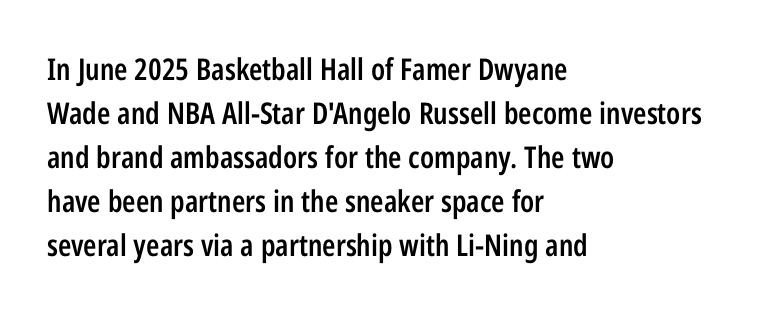
The image shows 30 px semibold, condensed sans-serif type, upright; set left-aligned, normal line spacing (1.47x), normal letter spacing, not underlined; low stroke contrast and a medium x-height.
